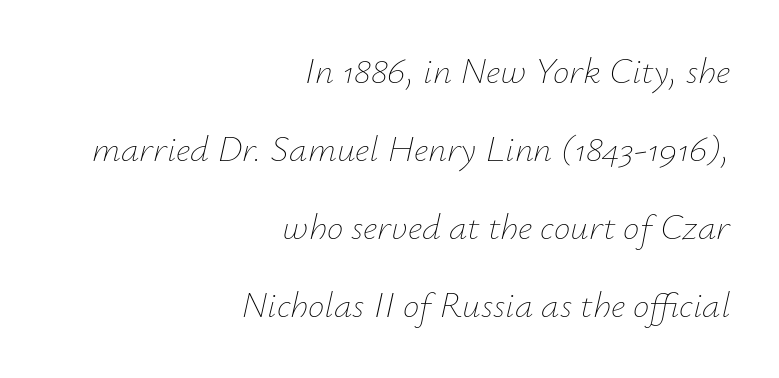
The image shows 37 px thin type, italic (leaning right); set right-aligned, loose line spacing (2.11x), normal letter spacing, not underlined; low stroke contrast and a small x-height.
